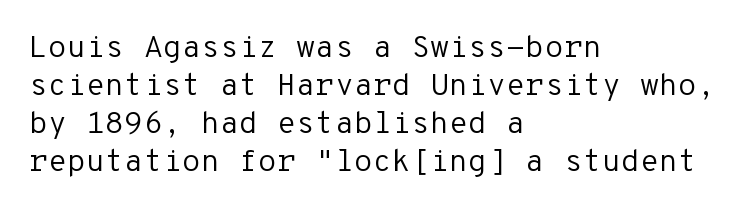
The image shows 31 px regular-weight sans-serif type, upright, monospaced; set left-aligned, line spacing 1.23x, normal letter spacing, not underlined; low stroke contrast and a medium x-height.
